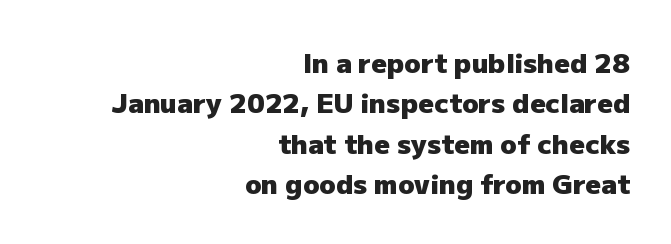
{"italic": "no", "bold": "yes", "underline": "no", "align": "right", "line_spacing": "normal", "line_spacing_ratio": 1.5, "letter_spacing": "normal", "letter_spacing_em": 0.0, "glyph_px": 27}
